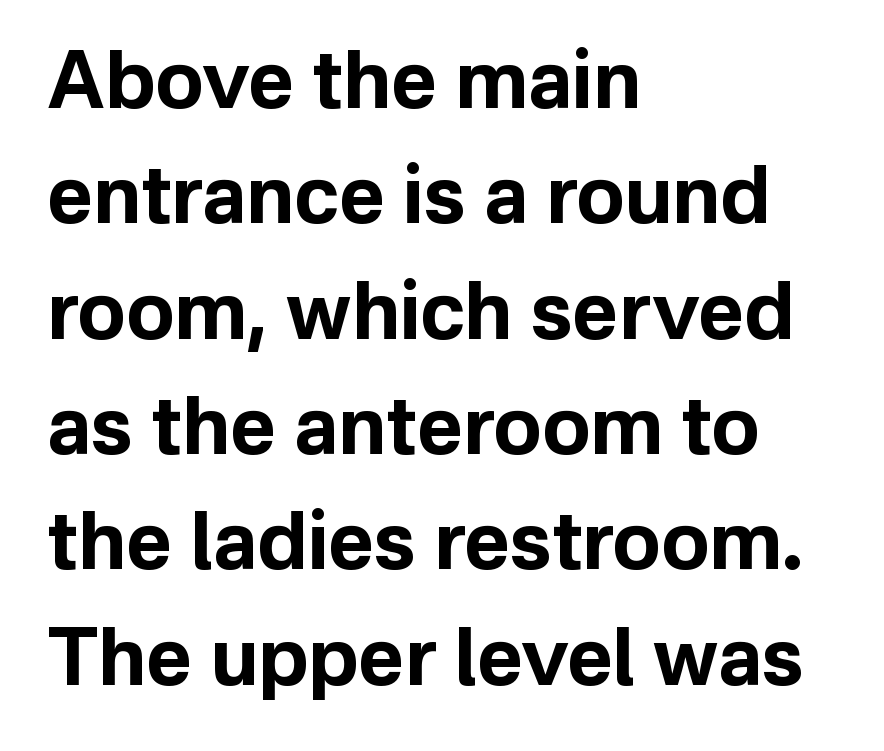
{"serif": "no", "italic": "no", "bold": "yes", "weight": "bold", "width": "normal", "stroke_contrast": "low", "x_height": "medium", "monospaced": "no", "underline": "no", "align": "left", "line_spacing": "normal", "line_spacing_ratio": 1.46, "letter_spacing": "normal", "letter_spacing_em": 0.0, "glyph_px": 79}
